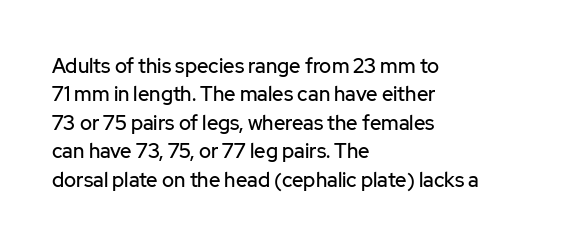
Reading down the block, your eye returns to a fixed left position each line. What stands out about the letter spacing? Nothing — it is the standard amount. The specimen reads as upright at a glance. The designer left line spacing at the default.
